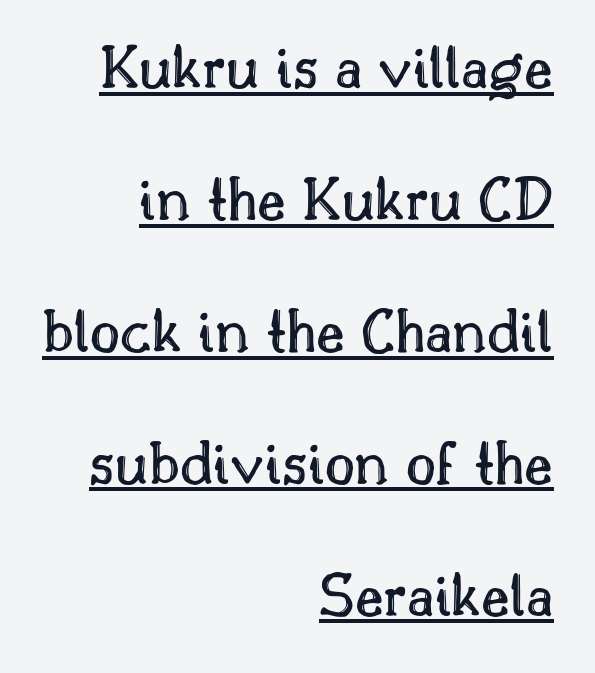
Q: Is the text italic (slanted)? A: No, it is upright.
Q: Is the text underlined? A: Yes.
Q: How is the paragraph aligned? A: Right-aligned.
Q: Is the spacing between letters normal or unusually wide? A: Normal.
Q: Is the spacing between lines tight, normal or loose? A: Loose.
Q: Width (condensed, normal, or wide)? A: Normal.
Q: x-height? A: Small.
Q: Monospaced? A: No.
